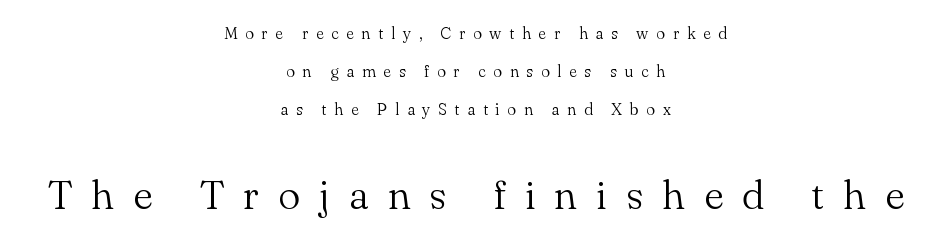
Q: Is the text bold? A: No.
Q: Is the text italic (slanted)? A: No, it is upright.
Q: Is the typeface a serif or a sans-serif typeface? A: Serif.
Q: Is the text underlined? A: No.
Q: How is the paragraph aligned? A: Centered.
Q: Is the spacing between letters normal or unusually wide? A: Unusually wide.
Q: Is the spacing between lines tight, normal or loose? A: Loose.
Q: Which block of text is set in a larger size, the first (top) or the second (bottom)? A: The second (bottom) one.
Q: Width (condensed, normal, or wide)? A: Normal.
Q: Stroke contrast? A: Medium.
Q: x-height? A: Small.
Q: Monospaced? A: No.
